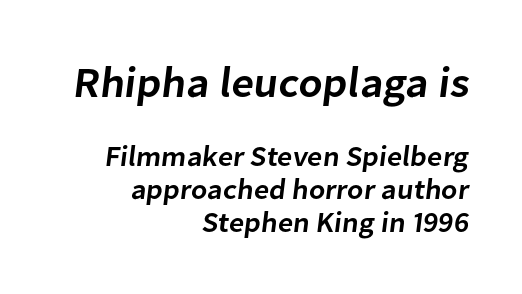
Q: Is the text bold? A: Semi-bold.
Q: Is the typeface a serif or a sans-serif typeface? A: Sans-serif.
Q: Is the text underlined? A: No.
Q: How is the paragraph aligned? A: Right-aligned.
Q: Is the spacing between letters normal or unusually wide? A: Normal.
Q: Is the spacing between lines tight, normal or loose? A: Tight.
Q: Which block of text is set in a larger size, the first (top) or the second (bottom)? A: The first (top) one.
Q: Width (condensed, normal, or wide)? A: Normal.
Q: Stroke contrast? A: Low.
Q: x-height? A: Medium.
Q: Monospaced? A: No.
